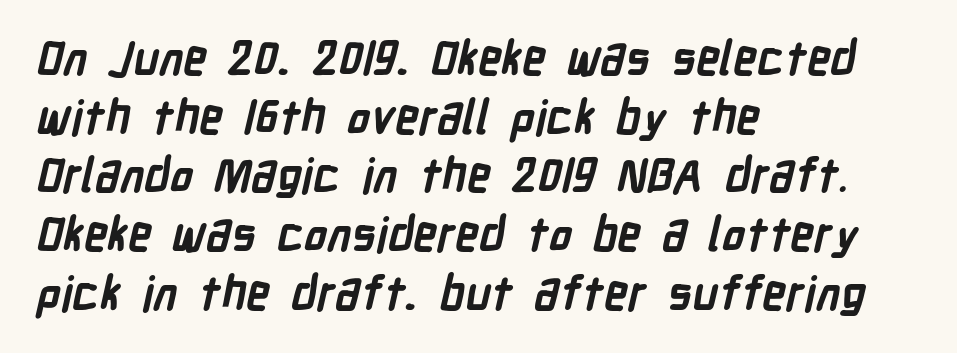
{"serif": "no", "bold": "yes", "weight": "semibold", "width": "condensed", "stroke_contrast": "low", "x_height": "medium", "monospaced": "no", "underline": "no", "align": "left", "line_spacing": "normal", "line_spacing_ratio": 1.25, "letter_spacing": "normal", "letter_spacing_em": 0.0, "glyph_px": 47}
